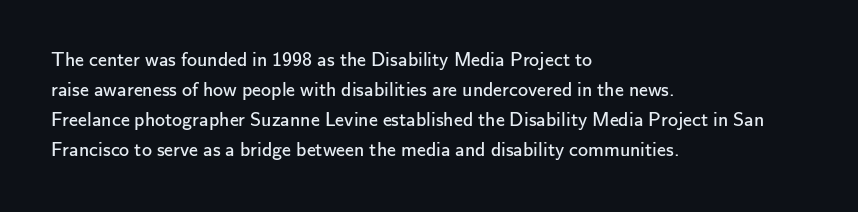
Q: Is the text bold? A: No.
Q: Is the text italic (slanted)? A: No, it is upright.
Q: Is the text underlined? A: No.
Q: How is the paragraph aligned? A: Left-aligned.
Q: Is the spacing between letters normal or unusually wide? A: Normal.
Q: Is the spacing between lines tight, normal or loose? A: Normal.
